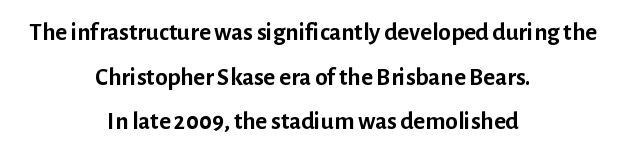
Q: Is the text bold? A: Yes.
Q: Is the text italic (slanted)? A: No, it is upright.
Q: Is the text underlined? A: No.
Q: How is the paragraph aligned? A: Centered.
Q: Is the spacing between letters normal or unusually wide? A: Normal.
